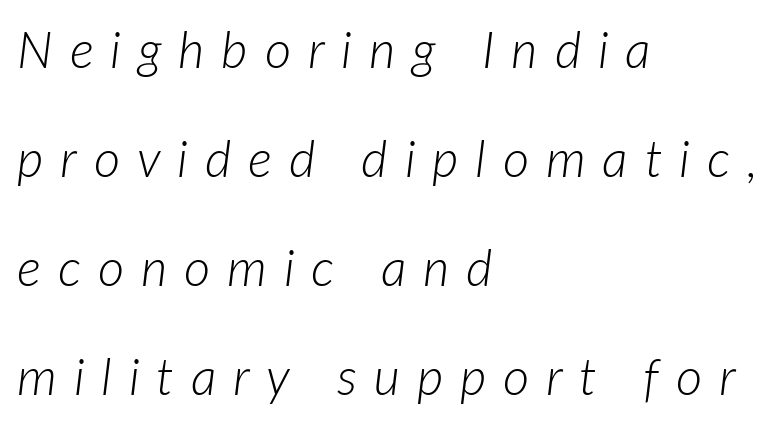
How are the letters spaced? Widely, with obvious added tracking. The typesetter chose a ragged-right arrangement here. The rendering applies a slant to the glyphs. The area under the type is left untouched. Weight: regular or lighter.
